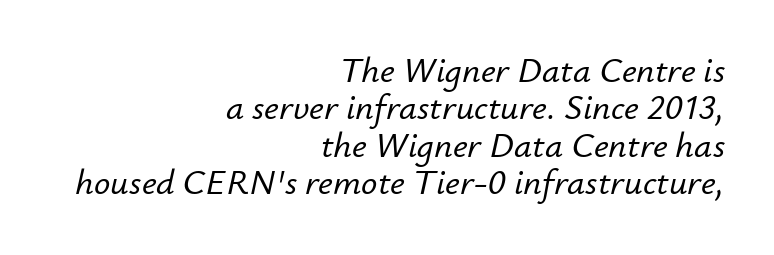
{"italic": "yes", "lean": "right", "slant_degrees": 12, "width": "normal", "stroke_contrast": "low", "x_height": "small", "monospaced": "no", "underline": "no", "align": "right", "line_spacing": "tight", "line_spacing_ratio": 1.04, "letter_spacing": "normal", "letter_spacing_em": 0.0, "glyph_px": 36}
